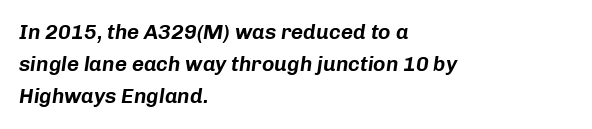
Q: Is the text italic (slanted)? A: Yes, it leans right by about 8 degrees.
Q: Is the text underlined? A: No.
Q: How is the paragraph aligned? A: Left-aligned.
Q: Is the spacing between letters normal or unusually wide? A: Normal.
Q: Is the spacing between lines tight, normal or loose? A: Normal.
